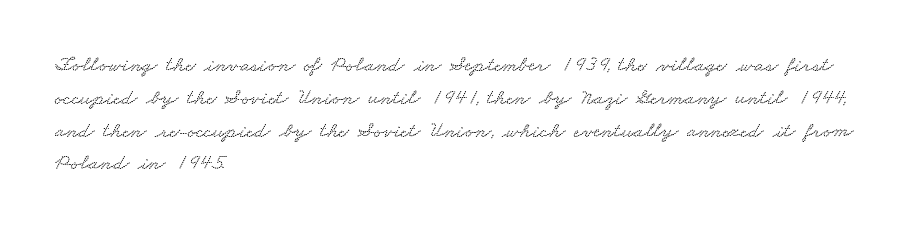
The image shows 22 px text type; set left-aligned, normal line spacing (1.49x), normal letter spacing, not underlined.
